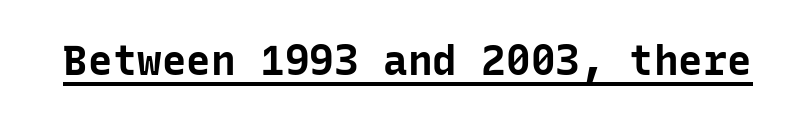
The image shows 41 px bold sans-serif type, upright, monospaced; set normal letter spacing, underlined; low stroke contrast and a medium x-height.
